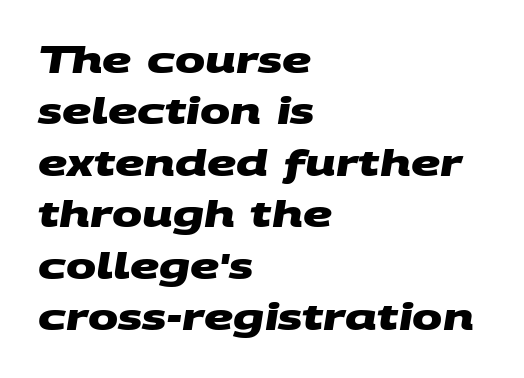
Q: Is the text bold? A: Yes.
Q: Is the typeface a serif or a sans-serif typeface? A: Sans-serif.
Q: Is the text underlined? A: No.
Q: How is the paragraph aligned? A: Left-aligned.
Q: Is the spacing between letters normal or unusually wide? A: Normal.
Q: Is the spacing between lines tight, normal or loose? A: Normal.
Q: Width (condensed, normal, or wide)? A: Wide.
Q: Stroke contrast? A: Medium.
Q: x-height? A: Large.
Q: Monospaced? A: No.
